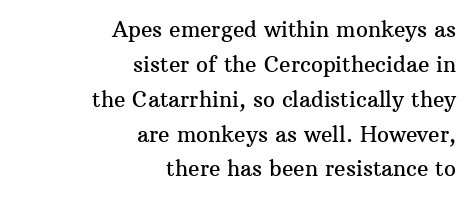
The image shows 21 px text type, upright; set right-aligned, normal line spacing (1.66x), normal letter spacing, not underlined.
